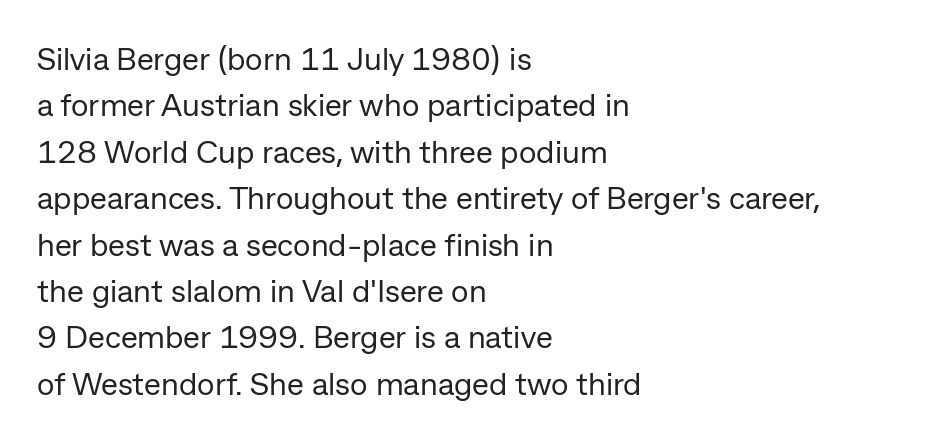
{"serif": "no", "italic": "no", "bold": "no", "weight": "regular", "width": "normal", "stroke_contrast": "low", "x_height": "medium", "monospaced": "no", "underline": "no", "align": "left", "line_spacing": "normal", "line_spacing_ratio": 1.45, "letter_spacing": "normal", "letter_spacing_em": 0.0, "glyph_px": 32}
